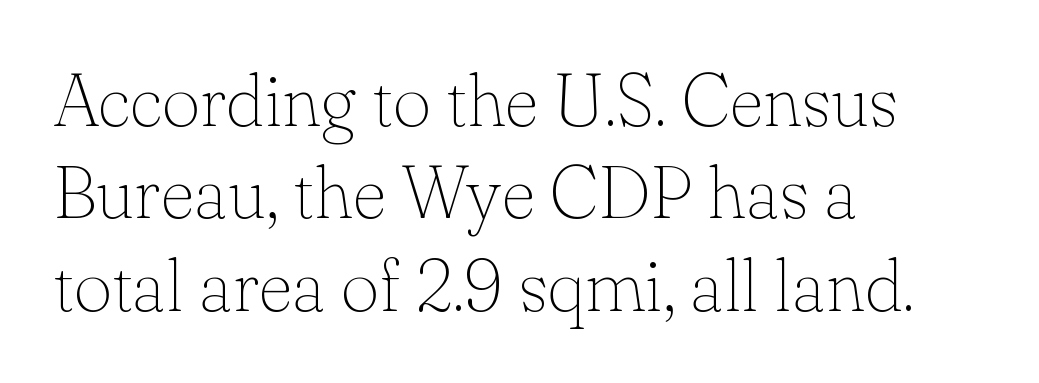
The image shows 74 px thin serif type, upright; set left-aligned, normal line spacing (1.25x), normal letter spacing, not underlined; low stroke contrast and a small x-height.
